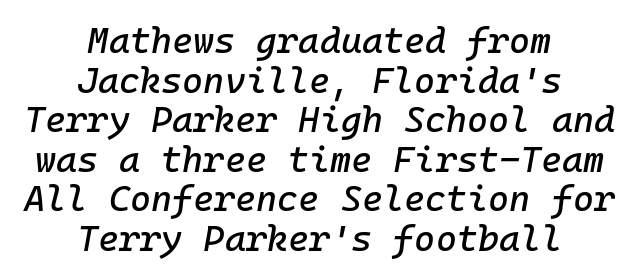
{"italic": "yes", "lean": "right", "slant_degrees": 10, "width": "normal", "stroke_contrast": "low", "x_height": "medium", "underline": "no", "align": "center", "line_spacing": "tight", "line_spacing_ratio": 1.1, "letter_spacing": "normal", "letter_spacing_em": 0.0, "glyph_px": 36}
